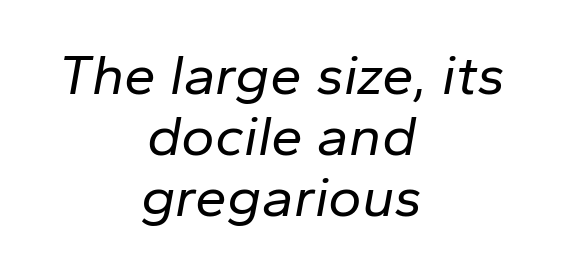
Q: Is the text bold? A: No.
Q: Is the text italic (slanted)? A: Yes, it leans right by about 10 degrees.
Q: Is the text underlined? A: No.
Q: How is the paragraph aligned? A: Centered.
Q: Is the spacing between letters normal or unusually wide? A: Normal.
Q: Is the spacing between lines tight, normal or loose? A: Tight.
Q: Width (condensed, normal, or wide)? A: Normal.
Q: Stroke contrast? A: Low.
Q: x-height? A: Medium.
Q: Monospaced? A: No.
